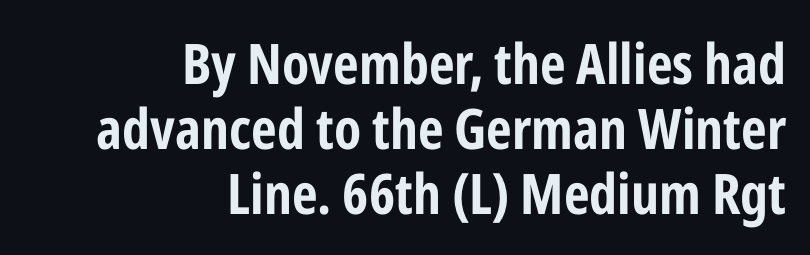
{"serif": "no", "italic": "no", "bold": "yes", "weight": "bold", "width": "condensed", "stroke_contrast": "low", "x_height": "medium", "monospaced": "no", "underline": "no", "align": "right", "line_spacing_ratio": 1.16, "letter_spacing": "normal", "letter_spacing_em": 0.0, "glyph_px": 56}
